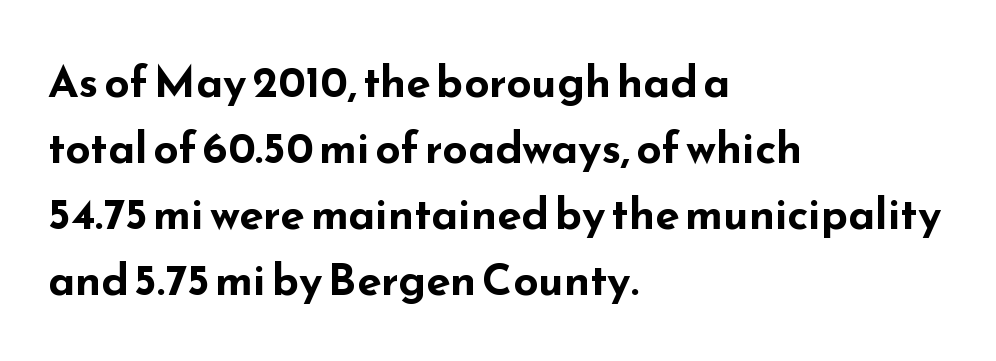
The image shows 44 px bold, wide sans-serif type, upright; set left-aligned, normal line spacing (1.5x), normal letter spacing, not underlined; low stroke contrast and a small x-height.
